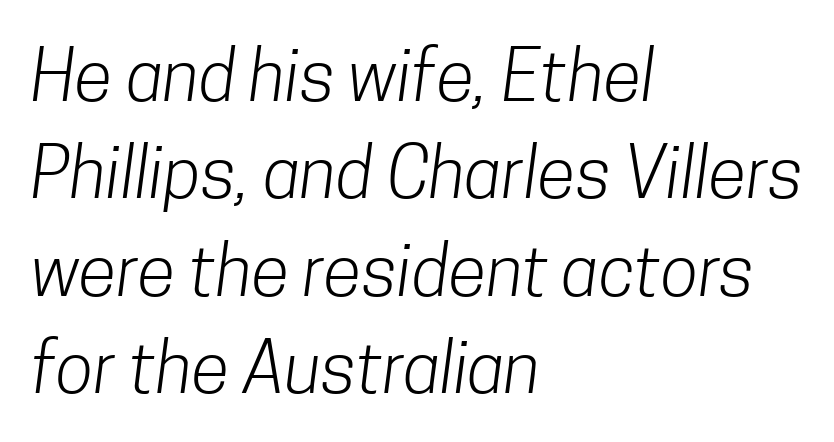
Q: Is the text bold? A: No.
Q: Is the typeface a serif or a sans-serif typeface? A: Sans-serif.
Q: Is the text underlined? A: No.
Q: How is the paragraph aligned? A: Left-aligned.
Q: Is the spacing between letters normal or unusually wide? A: Normal.
Q: Is the spacing between lines tight, normal or loose? A: Normal.
Q: Width (condensed, normal, or wide)? A: Condensed.
Q: Stroke contrast? A: Low.
Q: x-height? A: Medium.
Q: Monospaced? A: No.
